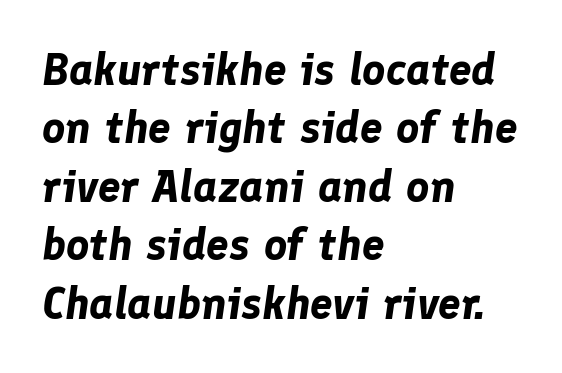
Summary of vertical rhythm: regular, with standard interline spacing. Its strokes are broad and dark, the hallmark of bold type. The typesetter chose a ragged-right arrangement here. Here the designer chose a conventional face with non-uniform glyph widths. Nothing unusual about the tracking: characters are spaced as the font intends. It's the slanting kind of type.
